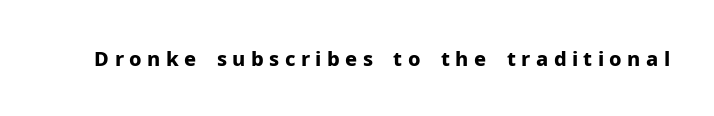
Q: Is the text bold? A: Yes.
Q: Is the text italic (slanted)? A: No, it is upright.
Q: Is the text underlined? A: No.
Q: Is the spacing between letters normal or unusually wide? A: Unusually wide.
